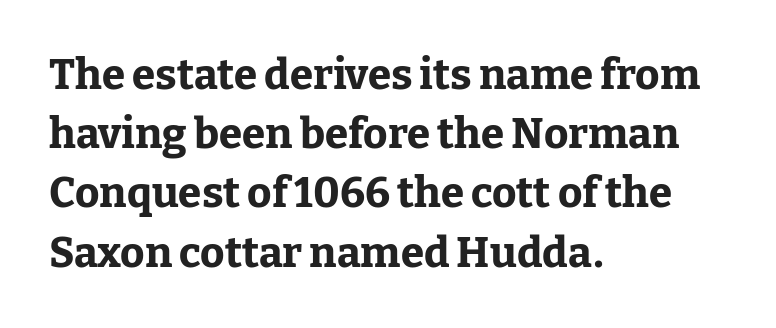
Q: Is the text bold? A: Yes.
Q: Is the text italic (slanted)? A: No, it is upright.
Q: Is the typeface a serif or a sans-serif typeface? A: Serif.
Q: Is the text underlined? A: No.
Q: How is the paragraph aligned? A: Left-aligned.
Q: Is the spacing between letters normal or unusually wide? A: Normal.
Q: Is the spacing between lines tight, normal or loose? A: Normal.
Q: Width (condensed, normal, or wide)? A: Normal.
Q: Stroke contrast? A: Low.
Q: x-height? A: Medium.
Q: Monospaced? A: No.
